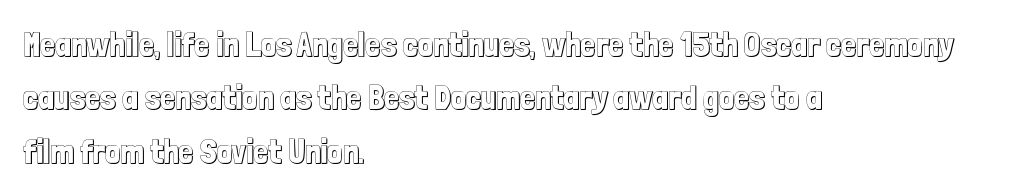
The letters advance in unequal steps, a hallmark of proportional type. The lettering holds an erect, upright posture throughout. This sample keeps an unexceptional amount of space between lines. Visually the block forms a straight wall on the left and a jagged coastline on the right.
